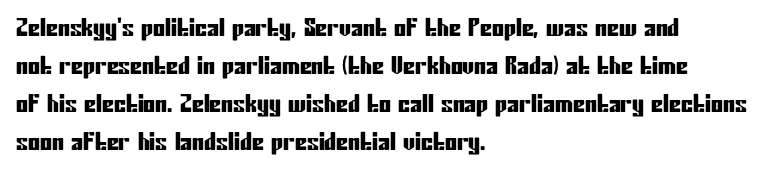
{"italic": "no", "underline": "no", "align": "left", "line_spacing": "normal", "line_spacing_ratio": 1.59, "letter_spacing": "normal", "letter_spacing_em": 0.0, "glyph_px": 24}
